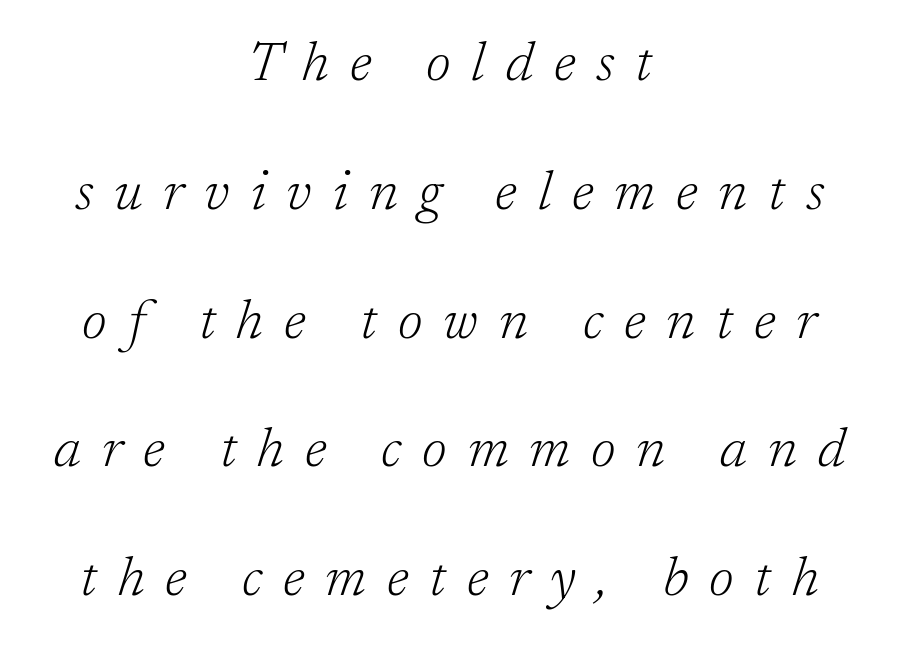
Ink coverage per letter is moderate at most. The passage shown is typed in a proportional face where columns would drift. One glance says open: line gaps are wider than usual. Type without underlining. Posture: slanted. This sample uses a serif face.
